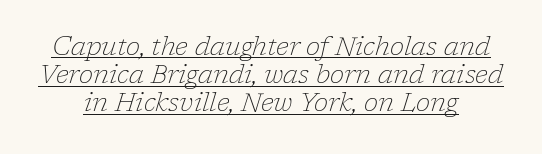
The image shows 26 px text type, italic (leaning right); set centered, tight line spacing (1.08x), normal letter spacing, underlined.
